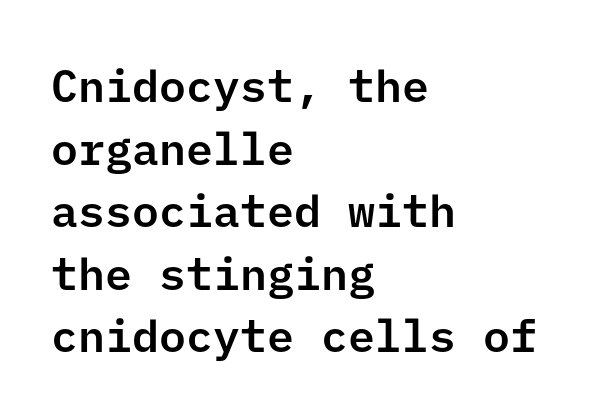
In terms of posture, this sample is upright. Nobody drew a line under any word here. These lines are set flush left with a ragged right edge. Nope, no serifs anywhere on these letters. Between one letter and the next there's only the usual sliver of space.
